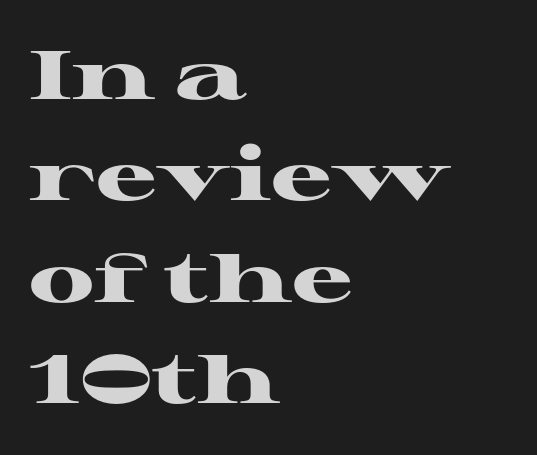
Q: Is the text bold? A: Yes.
Q: Is the text italic (slanted)? A: No, it is upright.
Q: Is the typeface a serif or a sans-serif typeface? A: Serif.
Q: Is the text underlined? A: No.
Q: How is the paragraph aligned? A: Left-aligned.
Q: Is the spacing between letters normal or unusually wide? A: Normal.
Q: Is the spacing between lines tight, normal or loose? A: Normal.
Q: Width (condensed, normal, or wide)? A: Wide.
Q: Stroke contrast? A: High.
Q: x-height? A: Medium.
Q: Monospaced? A: No.
